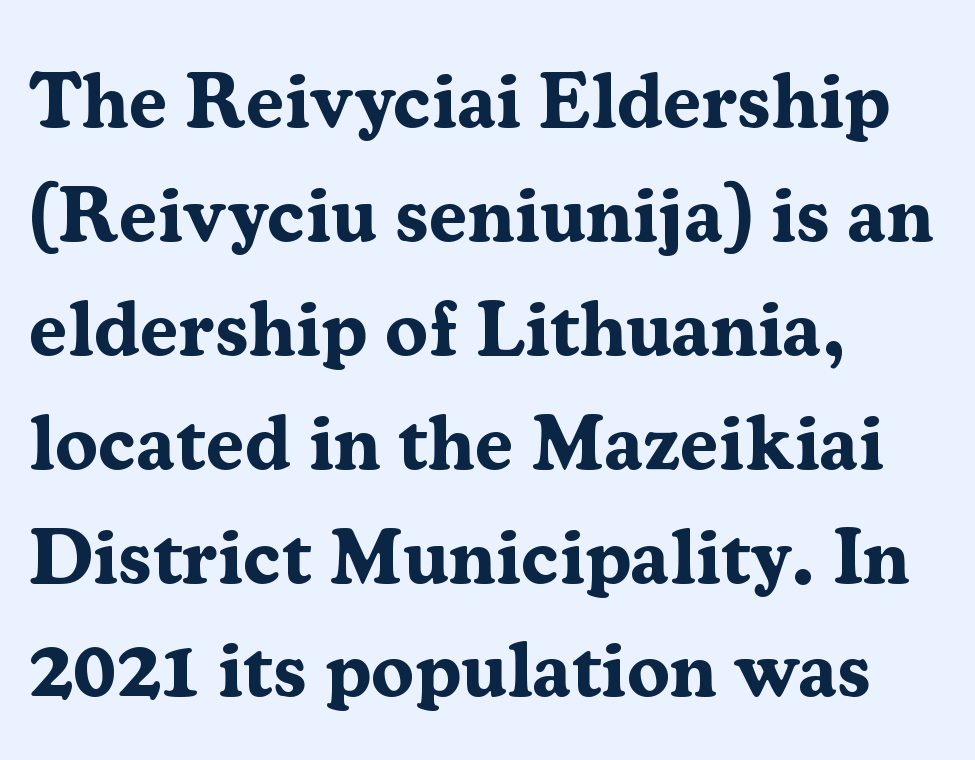
{"serif": "yes", "italic": "no", "bold": "yes", "weight": "bold", "width": "normal", "stroke_contrast": "medium", "x_height": "medium", "monospaced": "no", "underline": "no", "align": "left", "line_spacing": "normal", "line_spacing_ratio": 1.46, "letter_spacing": "normal", "letter_spacing_em": 0.0, "glyph_px": 78}
